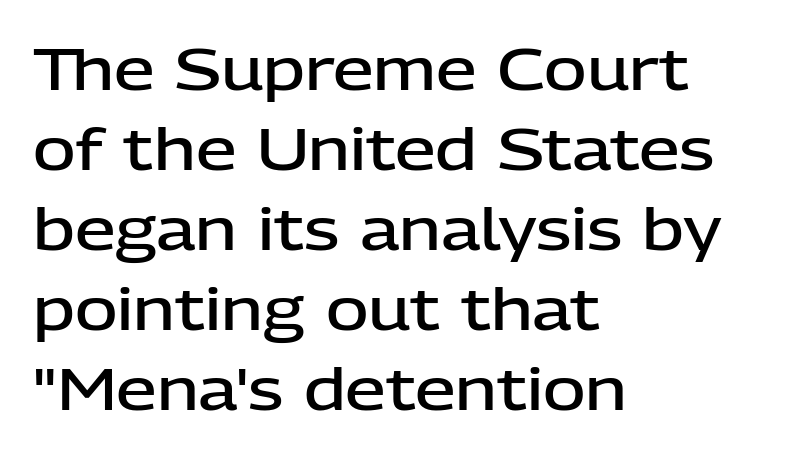
Q: Is the text bold? A: Semi-bold.
Q: Is the text italic (slanted)? A: No, it is upright.
Q: Is the typeface a serif or a sans-serif typeface? A: Sans-serif.
Q: Is the text underlined? A: No.
Q: How is the paragraph aligned? A: Left-aligned.
Q: Is the spacing between letters normal or unusually wide? A: Normal.
Q: Is the spacing between lines tight, normal or loose? A: Normal.
Q: Width (condensed, normal, or wide)? A: Normal.
Q: Stroke contrast? A: Low.
Q: x-height? A: Medium.
Q: Monospaced? A: No.
